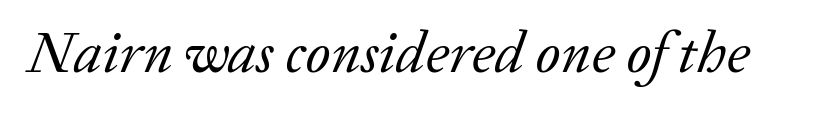
Q: Is the text bold? A: No.
Q: Is the text italic (slanted)? A: Yes, it leans right by about 20 degrees.
Q: Is the typeface a serif or a sans-serif typeface? A: Serif.
Q: Is the text underlined? A: No.
Q: Is the spacing between letters normal or unusually wide? A: Normal.
Q: Width (condensed, normal, or wide)? A: Normal.
Q: Stroke contrast? A: Low.
Q: x-height? A: Medium.
Q: Monospaced? A: No.
